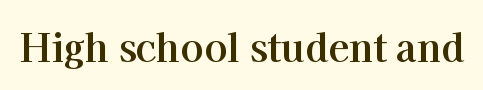
The rendering keeps characters at their native spacing. Yep, those are serifs on the letters. The letters are bold, with thick, heavy strokes. Clear beneath every line of the passage.
